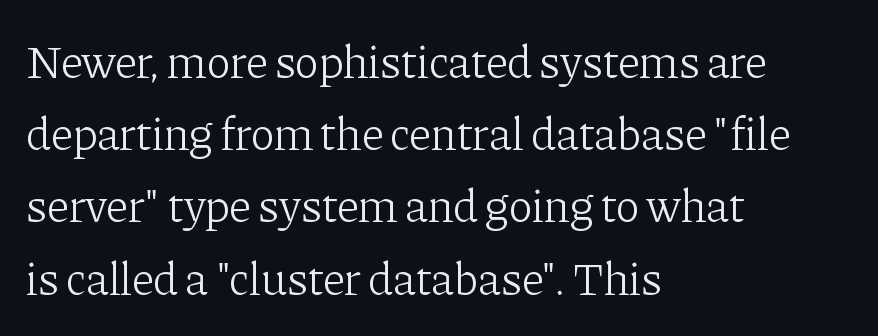
{"serif": "yes", "italic": "no", "bold": "no", "weight": "light", "width": "normal", "stroke_contrast": "low", "x_height": "medium", "monospaced": "no", "underline": "no", "align": "left", "line_spacing": "normal", "line_spacing_ratio": 1.57, "letter_spacing": "normal", "letter_spacing_em": 0.0, "glyph_px": 46}
